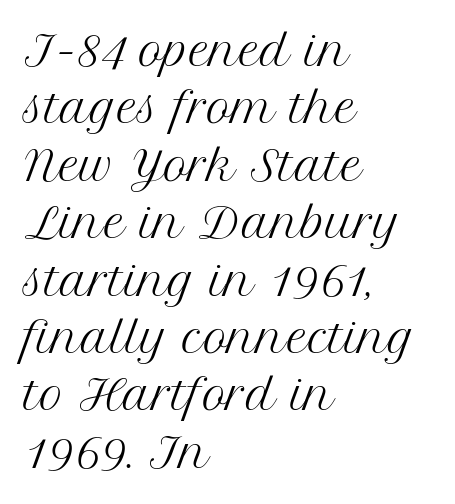
Q: Is the text bold? A: No.
Q: Is the text italic (slanted)? A: Yes.
Q: Is the text underlined? A: No.
Q: How is the paragraph aligned? A: Left-aligned.
Q: Is the spacing between letters normal or unusually wide? A: Normal.
Q: Is the spacing between lines tight, normal or loose? A: Normal.
Q: Width (condensed, normal, or wide)? A: Normal.
Q: Stroke contrast? A: Medium.
Q: x-height? A: Medium.
Q: Monospaced? A: No.
